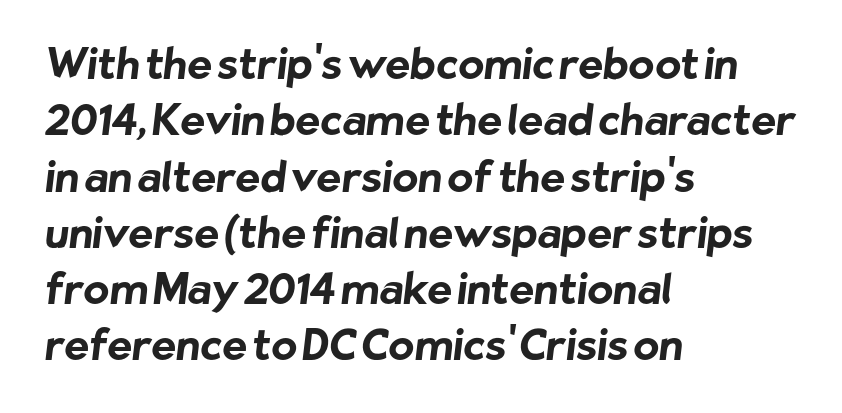
The image shows 42 px bold sans-serif type; set left-aligned, normal line spacing (1.34x), normal letter spacing, not underlined; low stroke contrast and a medium x-height.
